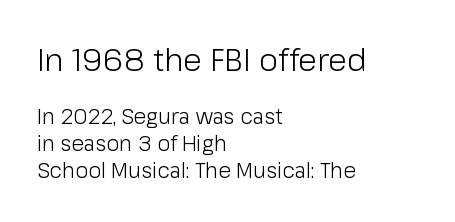
Q: Is the text bold? A: No.
Q: Is the text italic (slanted)? A: No, it is upright.
Q: Is the typeface a serif or a sans-serif typeface? A: Sans-serif.
Q: Is the text underlined? A: No.
Q: How is the paragraph aligned? A: Left-aligned.
Q: Is the spacing between letters normal or unusually wide? A: Normal.
Q: Is the spacing between lines tight, normal or loose? A: Normal.
Q: Which block of text is set in a larger size, the first (top) or the second (bottom)? A: The first (top) one.
Q: Width (condensed, normal, or wide)? A: Normal.
Q: Stroke contrast? A: Low.
Q: x-height? A: Medium.
Q: Monospaced? A: No.
